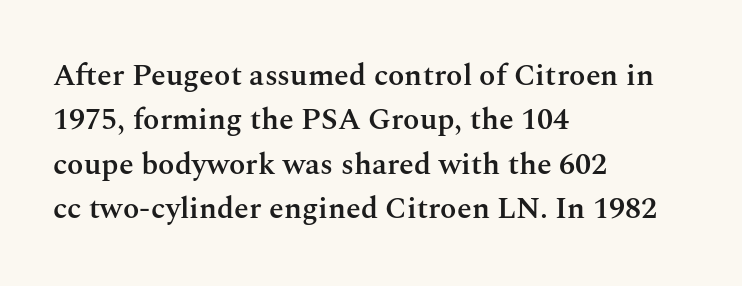
Q: Is the text bold? A: Semi-bold.
Q: Is the text italic (slanted)? A: No, it is upright.
Q: Is the typeface a serif or a sans-serif typeface? A: Serif.
Q: Is the text underlined? A: No.
Q: How is the paragraph aligned? A: Left-aligned.
Q: Is the spacing between letters normal or unusually wide? A: Normal.
Q: Is the spacing between lines tight, normal or loose? A: Normal.
Q: Width (condensed, normal, or wide)? A: Normal.
Q: Stroke contrast? A: Medium.
Q: x-height? A: Medium.
Q: Monospaced? A: No.
